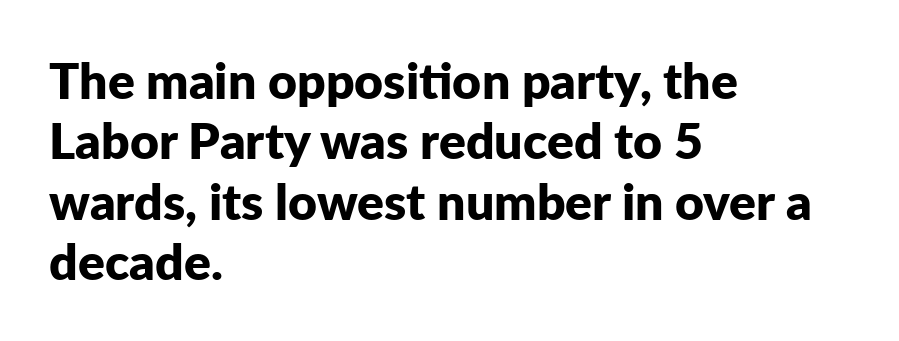
The image shows 50 px bold sans-serif type, upright; set left-aligned, line spacing 1.21x, normal letter spacing, not underlined; low stroke contrast and a medium x-height.
